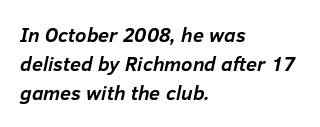
The image shows 20 px bold type, italic (leaning right); set left-aligned, normal line spacing (1.46x), normal letter spacing, not underlined.
